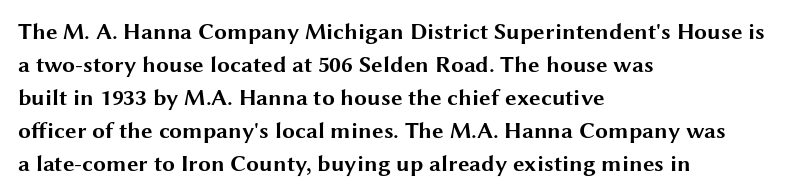
This sample keeps an unexceptional amount of space between lines. Strokes here are thick enough to call this a true bold. A student would call this left alignment; a typographer would say flush left, rag right. You can tell it's not italic because the verticals are truly vertical.
